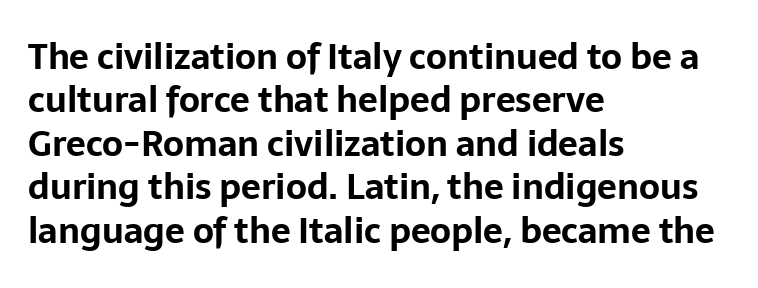
{"serif": "no", "italic": "no", "bold": "yes", "weight": "bold", "width": "normal", "stroke_contrast": "low", "x_height": "medium", "monospaced": "no", "underline": "no", "align": "left", "line_spacing_ratio": 1.24, "letter_spacing": "normal", "letter_spacing_em": 0.0, "glyph_px": 35}
